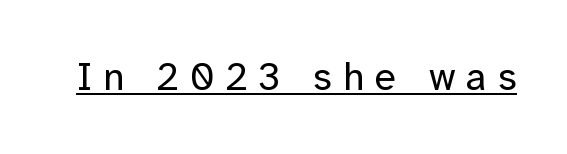
The image shows 39 px regular-weight sans-serif type, upright; set unusually wide letter spacing (+0.28 em), underlined; low stroke contrast and a medium x-height.
